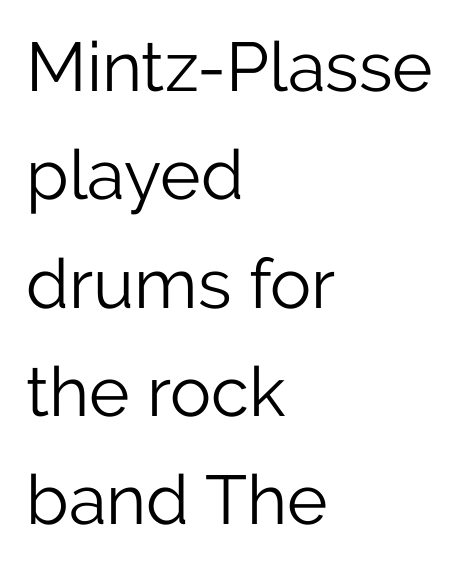
The image shows 69 px light sans-serif type, upright; set left-aligned, normal line spacing (1.57x), normal letter spacing, not underlined; low stroke contrast and a medium x-height.
